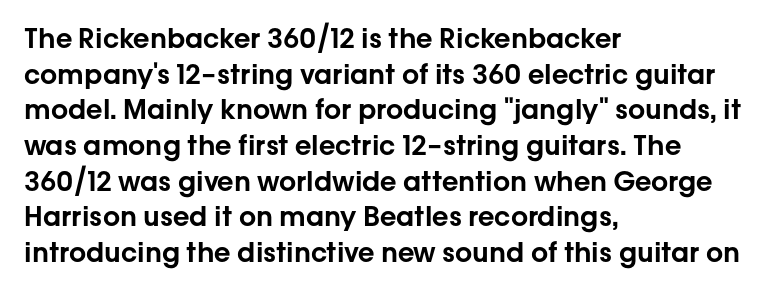
{"italic": "no", "underline": "no", "align": "left", "line_spacing": "normal", "line_spacing_ratio": 1.32, "letter_spacing": "normal", "letter_spacing_em": 0.0, "glyph_px": 27}
